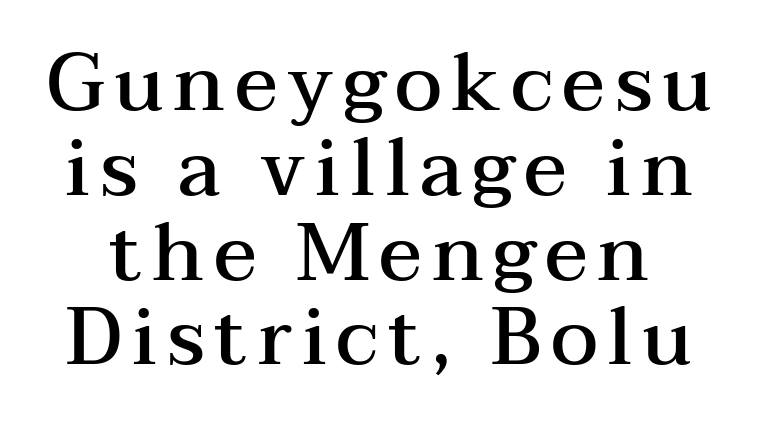
Q: Is the text bold? A: Semi-bold.
Q: Is the text italic (slanted)? A: No, it is upright.
Q: Is the typeface a serif or a sans-serif typeface? A: Serif.
Q: Is the text underlined? A: No.
Q: Is the spacing between lines tight, normal or loose? A: Tight.
Q: Width (condensed, normal, or wide)? A: Wide.
Q: Stroke contrast? A: Medium.
Q: x-height? A: Medium.
Q: Monospaced? A: No.
